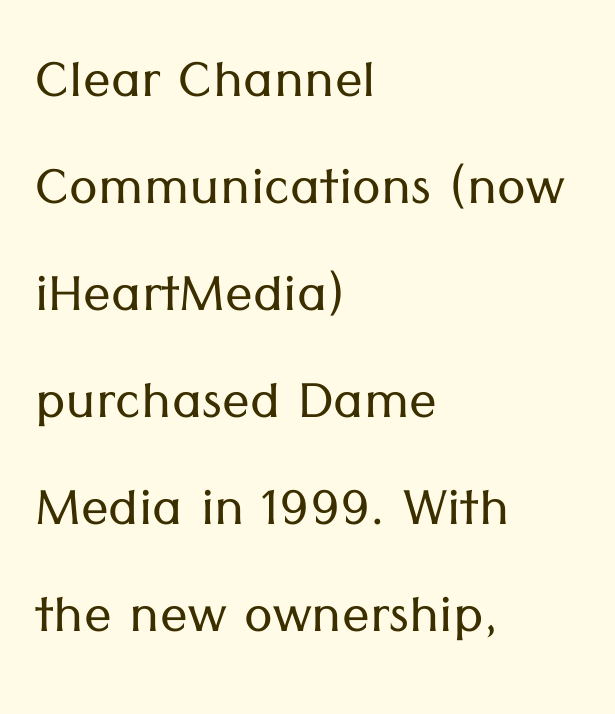
Q: Is the text bold? A: No.
Q: Is the text italic (slanted)? A: No, it is upright.
Q: Is the typeface a serif or a sans-serif typeface? A: Sans-serif.
Q: Is the text underlined? A: No.
Q: How is the paragraph aligned? A: Left-aligned.
Q: Is the spacing between letters normal or unusually wide? A: Normal.
Q: Is the spacing between lines tight, normal or loose? A: Normal.
Q: Width (condensed, normal, or wide)? A: Normal.
Q: Stroke contrast? A: Low.
Q: x-height? A: Medium.
Q: Monospaced? A: No.
